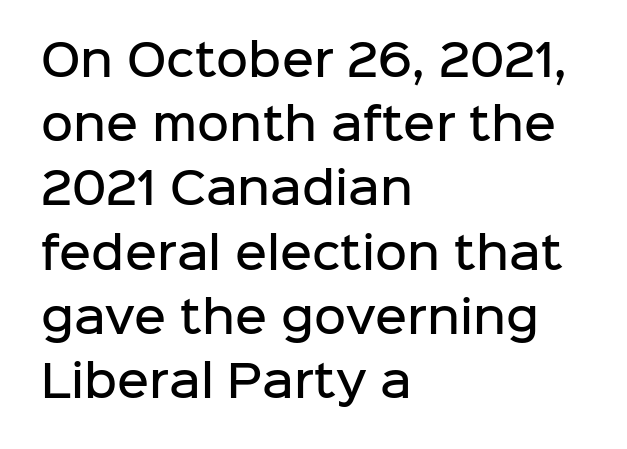
Q: Is the text bold? A: Semi-bold.
Q: Is the text italic (slanted)? A: No, it is upright.
Q: Is the typeface a serif or a sans-serif typeface? A: Sans-serif.
Q: Is the text underlined? A: No.
Q: How is the paragraph aligned? A: Left-aligned.
Q: Is the spacing between letters normal or unusually wide? A: Normal.
Q: Is the spacing between lines tight, normal or loose? A: Normal.
Q: Width (condensed, normal, or wide)? A: Normal.
Q: Stroke contrast? A: Low.
Q: x-height? A: Medium.
Q: Monospaced? A: No.
